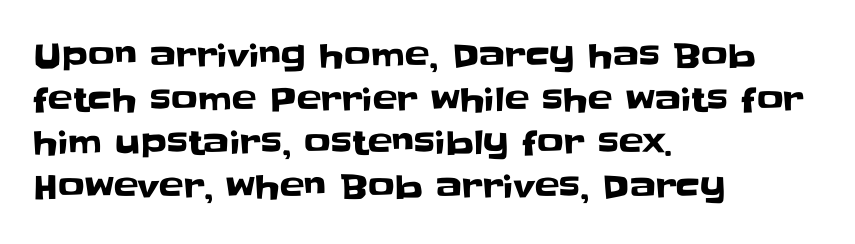
You can tell from the bare stems that sans-serif type was used. Compared with typical body copy, the letter spacing here is the same. Nobody drew a line under any word here. Think of a printed novel: that variable character pitch is what you see here. Horizontal bands of white between lines are of average thickness.
